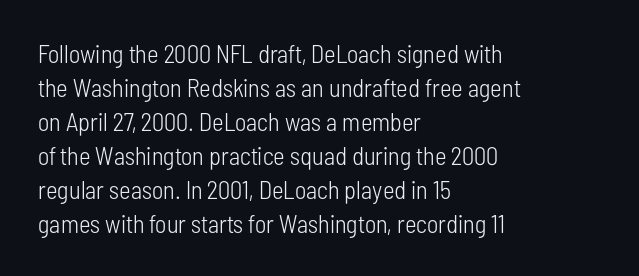
Q: Is the text bold? A: No.
Q: Is the text italic (slanted)? A: No, it is upright.
Q: Is the text underlined? A: No.
Q: How is the paragraph aligned? A: Left-aligned.
Q: Is the spacing between letters normal or unusually wide? A: Normal.
Q: Is the spacing between lines tight, normal or loose? A: Normal.
